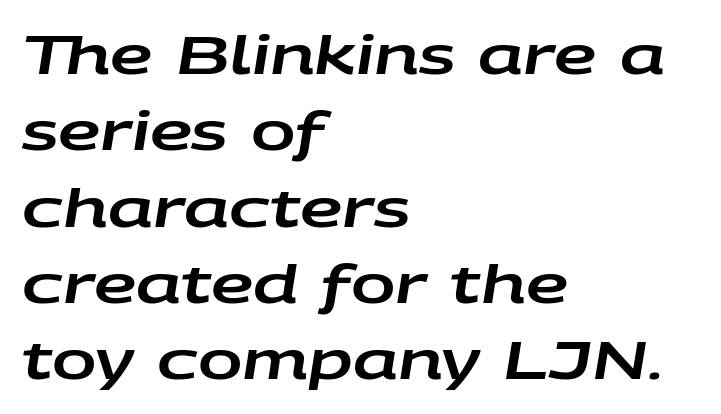
{"italic": "yes", "lean": "right", "slant_degrees": 9, "width": "wide", "stroke_contrast": "low", "x_height": "large", "monospaced": "no", "underline": "no", "align": "left", "line_spacing": "normal", "line_spacing_ratio": 1.44, "letter_spacing": "normal", "letter_spacing_em": 0.0, "glyph_px": 53}
